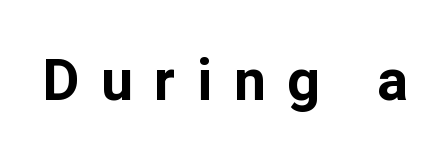
{"serif": "no", "italic": "no", "bold": "yes", "weight": "bold", "width": "normal", "stroke_contrast": "low", "x_height": "medium", "monospaced": "no", "underline": "no", "letter_spacing": "wide", "letter_spacing_em": 0.38, "glyph_px": 57}
